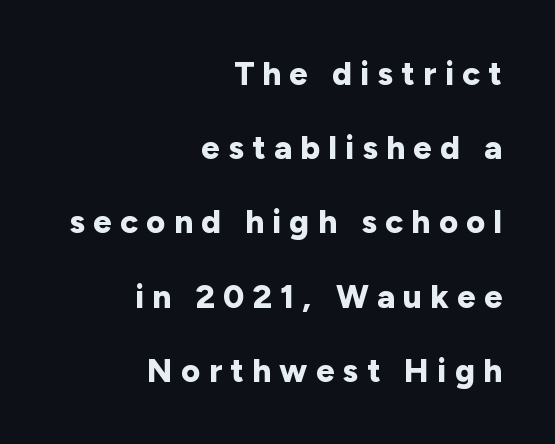
{"serif": "no", "italic": "no", "bold": "yes", "weight": "bold", "width": "normal", "stroke_contrast": "low", "x_height": "medium", "monospaced": "no", "underline": "no", "align": "right", "line_spacing": "loose", "line_spacing_ratio": 2.25, "letter_spacing": "wide", "letter_spacing_em": 0.25, "glyph_px": 33}
